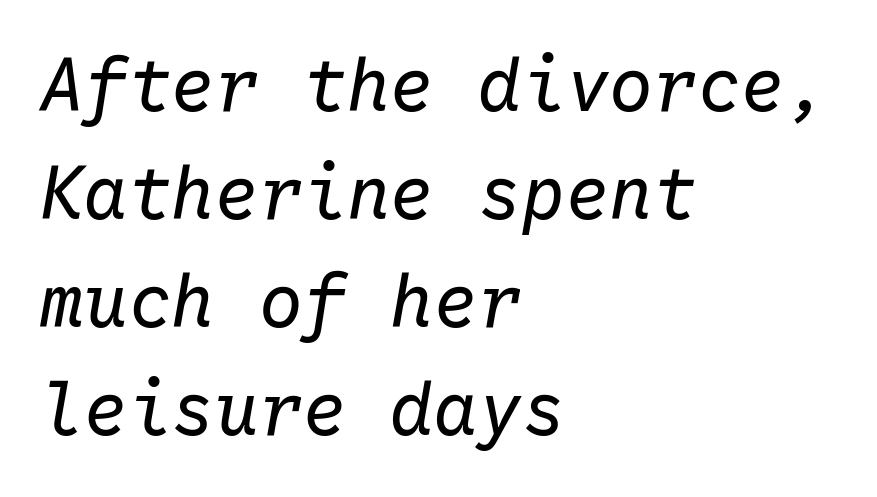
Q: Is the text bold? A: No.
Q: Is the text italic (slanted)? A: Yes, it leans right by about 10 degrees.
Q: Is the text underlined? A: No.
Q: How is the paragraph aligned? A: Left-aligned.
Q: Is the spacing between letters normal or unusually wide? A: Normal.
Q: Is the spacing between lines tight, normal or loose? A: Normal.
Q: Width (condensed, normal, or wide)? A: Normal.
Q: Stroke contrast? A: Low.
Q: x-height? A: Medium.
Q: Monospaced? A: Yes.
